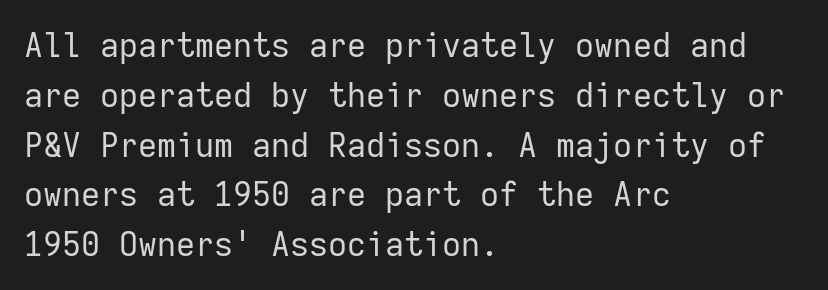
A quiet, ordinary-to-light weight characterises the typeface. The letters carry no serifs — their stems end cleanly without finishing strokes. The lines in this sample share a left origin and differ only in where they stop. Tracking here is standard; glyphs follow each other at the usual distance. The rendering uses a moderate line-height, typical for paragraphs.
